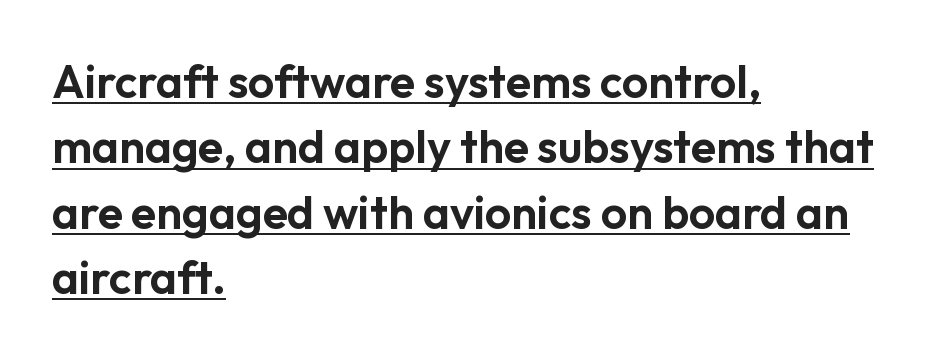
Q: Is the text italic (slanted)? A: No, it is upright.
Q: Is the typeface a serif or a sans-serif typeface? A: Sans-serif.
Q: Is the text underlined? A: Yes.
Q: How is the paragraph aligned? A: Left-aligned.
Q: Is the spacing between letters normal or unusually wide? A: Normal.
Q: Is the spacing between lines tight, normal or loose? A: Normal.
Q: Width (condensed, normal, or wide)? A: Normal.
Q: Stroke contrast? A: Low.
Q: x-height? A: Medium.
Q: Monospaced? A: No.
